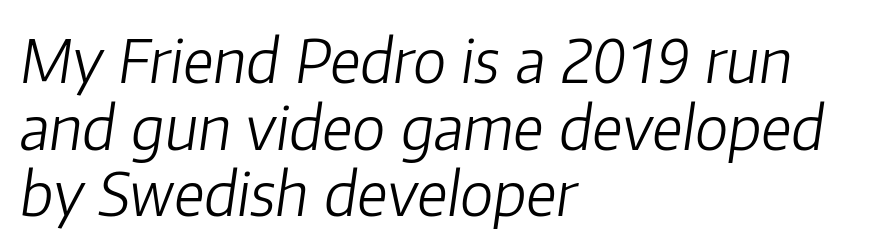
The image shows 60 px light type, italic (leaning right); set left-aligned, tight line spacing (1.11x), normal letter spacing, not underlined; low stroke contrast and a medium x-height.
